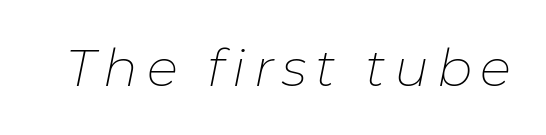
The letters look calm and open, with moderate or lighter stems. Characters are canted at an angle relative to the baseline's perpendicular. Honestly, there is no underline to notice here at all. Is this a fixed-width face? No — the glyphs have proportional, varying widths.
